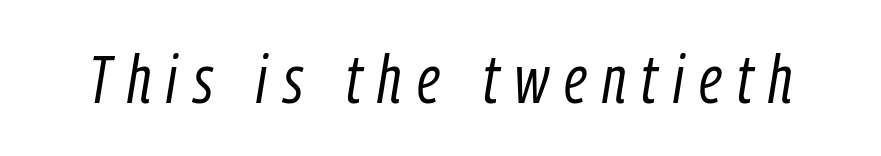
The image shows 68 px light, condensed type, italic (leaning right); set unusually wide letter spacing (+0.23 em), not underlined; low stroke contrast and a medium x-height.
